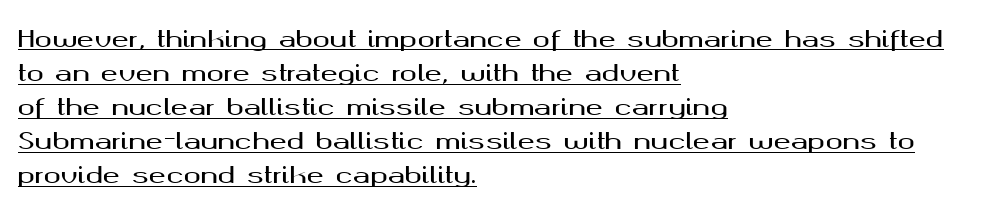
{"italic": "no", "underline": "yes", "align": "left", "line_spacing": "normal", "line_spacing_ratio": 1.48, "letter_spacing": "normal", "letter_spacing_em": 0.0, "glyph_px": 23}
